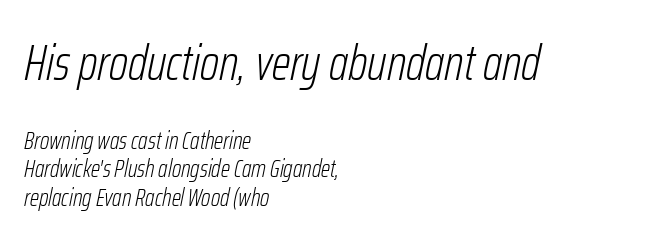
No word sits above an underline. The rag falls on the right side of this text block. The font's italic variant was chosen for this text. The face used here is proportionally spaced, like ordinary book or web type. Top chunk: large. Bottom chunk: small.
